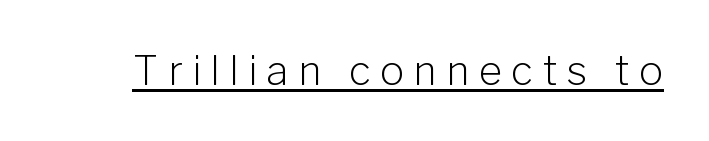
Q: Is the text bold? A: No.
Q: Is the text italic (slanted)? A: No, it is upright.
Q: Is the typeface a serif or a sans-serif typeface? A: Sans-serif.
Q: Is the text underlined? A: Yes.
Q: Is the spacing between letters normal or unusually wide? A: Unusually wide.
Q: Width (condensed, normal, or wide)? A: Normal.
Q: Stroke contrast? A: Low.
Q: x-height? A: Medium.
Q: Monospaced? A: No.
